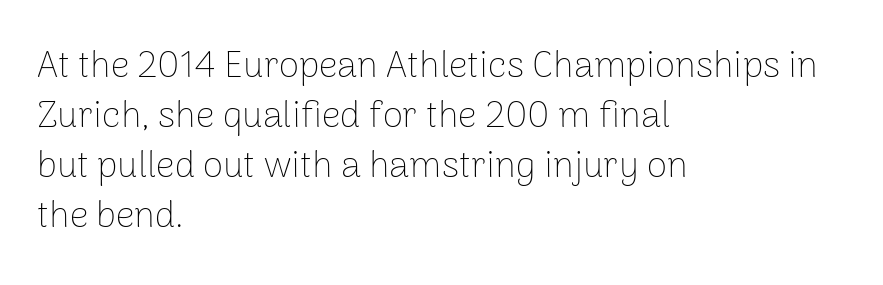
The image shows 37 px thin sans-serif type, upright; set left-aligned, normal line spacing (1.35x), normal letter spacing, not underlined; low stroke contrast and a medium x-height.
